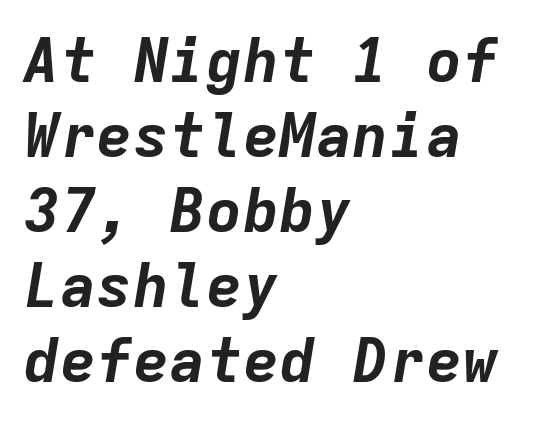
The image shows 61 px bold type, italic (leaning right), monospaced; set left-aligned, line spacing 1.23x, normal letter spacing, not underlined; low stroke contrast and a medium x-height.
